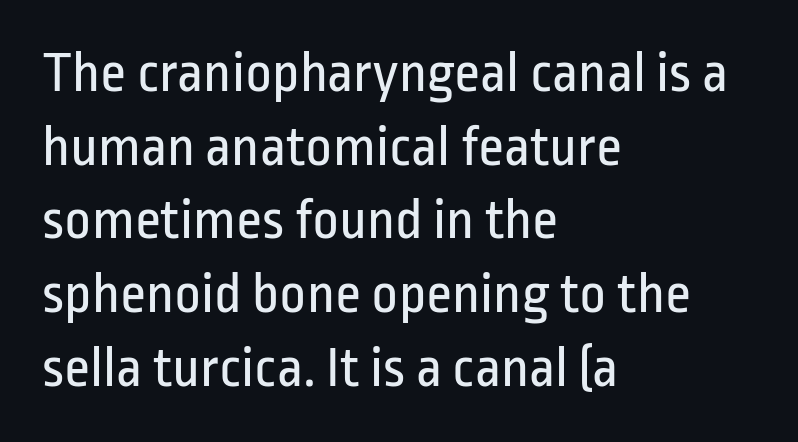
The image shows 58 px regular-weight, condensed sans-serif type, upright; set left-aligned, normal line spacing (1.27x), normal letter spacing, not underlined; low stroke contrast and a medium x-height.
